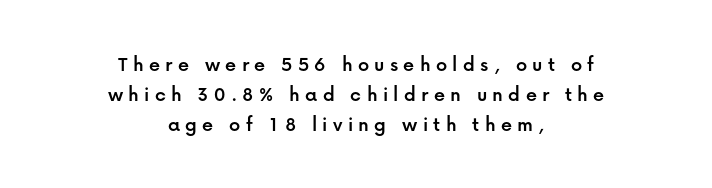
{"italic": "no", "underline": "no", "align": "center", "line_spacing": "normal", "line_spacing_ratio": 1.36, "letter_spacing": "wide", "letter_spacing_em": 0.24, "glyph_px": 22}
